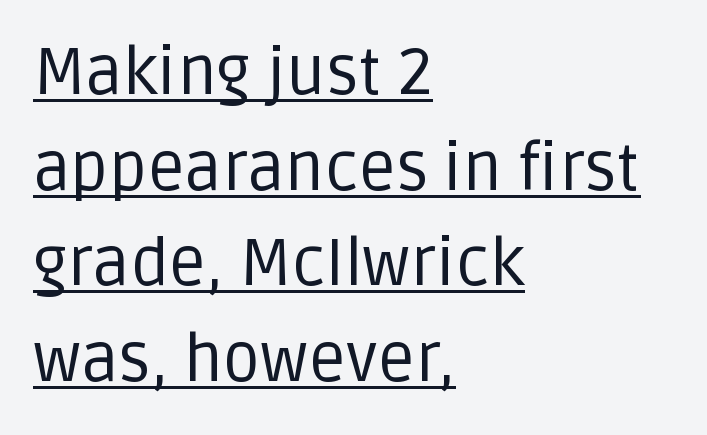
Nothing unusual about the tracking: characters are spaced as the font intends. Compared with a typical body face, this is equally light or lighter still. Honestly, the row spacing looks completely unremarkable. Caption: multi-line text, flush left, ragged right. Note the varied advance widths — an 'i' is clearly narrower than an 'm'. The glyphs are accompanied by a horizontal stroke just below them.
